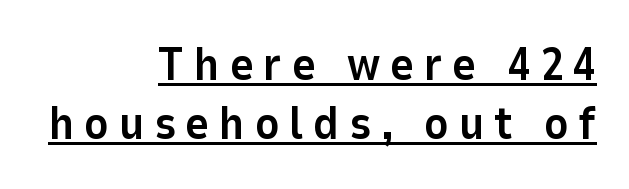
{"serif": "no", "italic": "no", "bold": "yes", "weight": "bold", "width": "normal", "stroke_contrast": "low", "x_height": "medium", "monospaced": "no", "underline": "yes", "align": "right", "line_spacing": "normal", "line_spacing_ratio": 1.28, "letter_spacing": "wide", "letter_spacing_em": 0.21, "glyph_px": 46}
